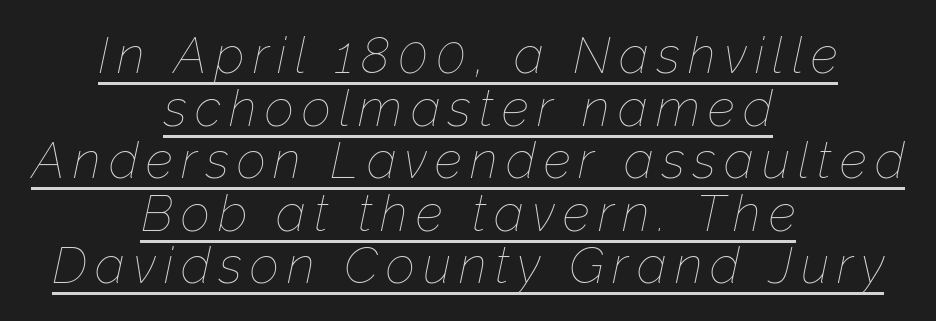
The image shows 51 px thin type, italic (leaning right); set centered, tight line spacing (1.03x), underlined; low stroke contrast and a medium x-height.
